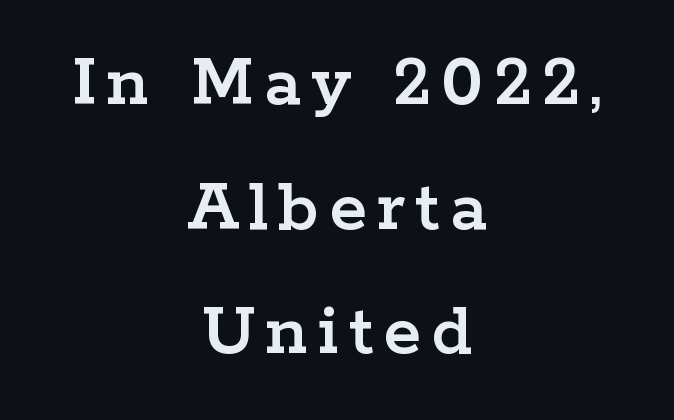
The image shows 77 px wide serif type, upright; set centered, normal line spacing (1.62x), not underlined; low stroke contrast and a medium x-height.
